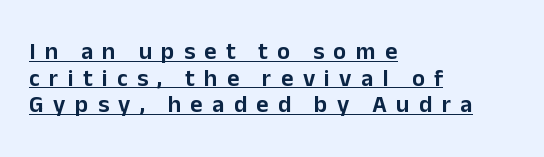
The typesetter chose a ragged-right arrangement here. In terms of leading, this rendering errs on the cramped side. Underlining? Definitely there. No italicization has been applied; the sample stays upright. Substantial extra tracking has been applied to these lines.
